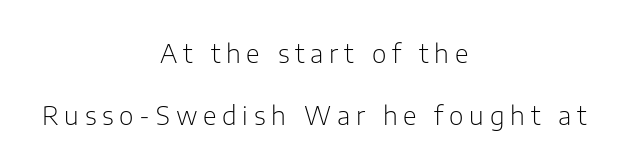
Q: Is the text bold? A: No.
Q: Is the text italic (slanted)? A: No, it is upright.
Q: Is the text underlined? A: No.
Q: How is the paragraph aligned? A: Centered.
Q: Is the spacing between letters normal or unusually wide? A: Unusually wide.
Q: Is the spacing between lines tight, normal or loose? A: Loose.
